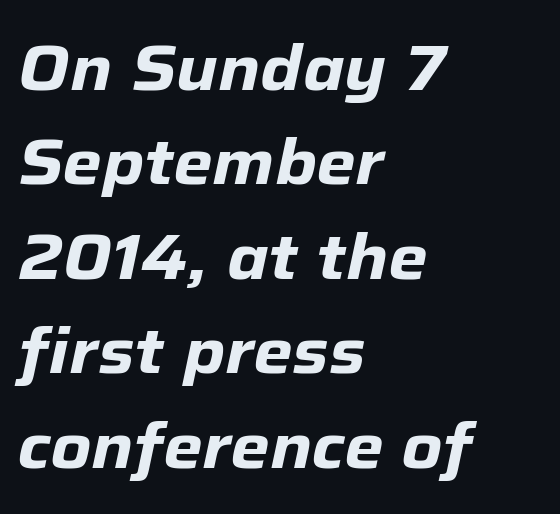
These lines stack with their left ends in a neat column. Between one letter and the next there's only the usual sliver of space. Strong, thick strokes mark this as bold type. The specimen omits any rule beneath the text block's lines. Observe the lean: these are italic letterforms.
